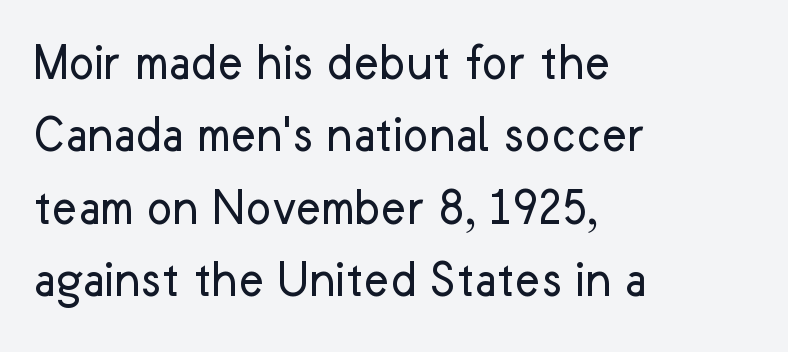
Is this a fixed-width face? No — the glyphs have proportional, varying widths. Note: no serifs on the glyphs. The designer left line spacing at the default. The paragraph has a hard left edge and a soft right edge.
